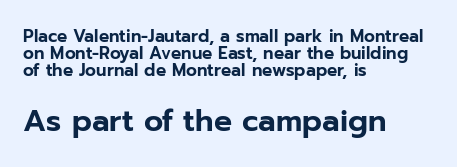
{"serif": "no", "italic": "no", "width": "normal", "stroke_contrast": "low", "x_height": "medium", "monospaced": "no", "underline": "no", "align": "left", "line_spacing": "tight", "line_spacing_ratio": 1.0, "letter_spacing": "normal", "letter_spacing_em": 0.0, "larger_block": "second", "size_ratio": 1.76, "glyph_px": 30}
